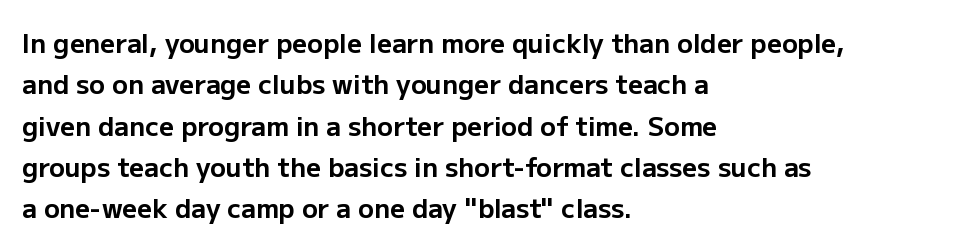
Descenders are the only things crossing below the line. Honestly, the row spacing looks completely unremarkable. The font is running at its bold setting. Inter-character spacing is left at the font's built-in metrics. Vertical strokes here are truly vertical.
